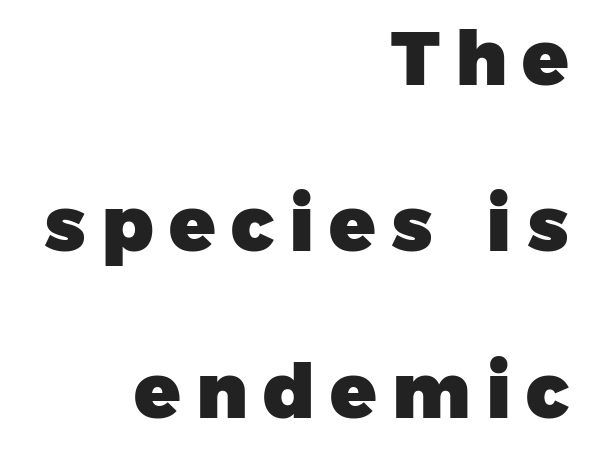
The image shows 76 px heavy sans-serif type; set right-aligned, loose line spacing (2.19x), unusually wide letter spacing (+0.2 em), not underlined; low stroke contrast and a medium x-height.
